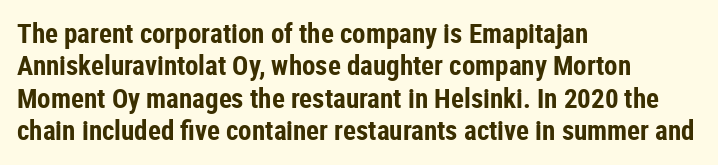
The image shows 27 px bold type, upright; set left-aligned, line spacing 1.2x, normal letter spacing, not underlined.
